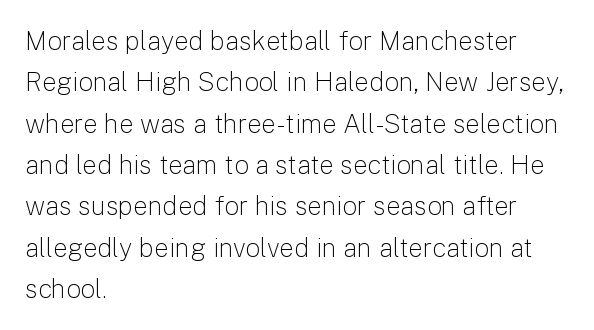
Q: Is the text bold? A: No.
Q: Is the text italic (slanted)? A: No, it is upright.
Q: Is the text underlined? A: No.
Q: How is the paragraph aligned? A: Left-aligned.
Q: Is the spacing between letters normal or unusually wide? A: Normal.
Q: Is the spacing between lines tight, normal or loose? A: Normal.
